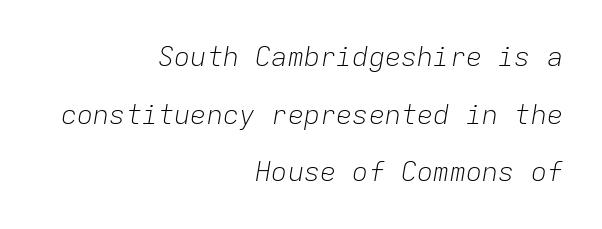
{"italic": "yes", "lean": "right", "slant_degrees": 9, "bold": "no", "underline": "no", "align": "right", "line_spacing": "loose", "line_spacing_ratio": 2.13, "letter_spacing": "normal", "letter_spacing_em": 0.0, "glyph_px": 27}
